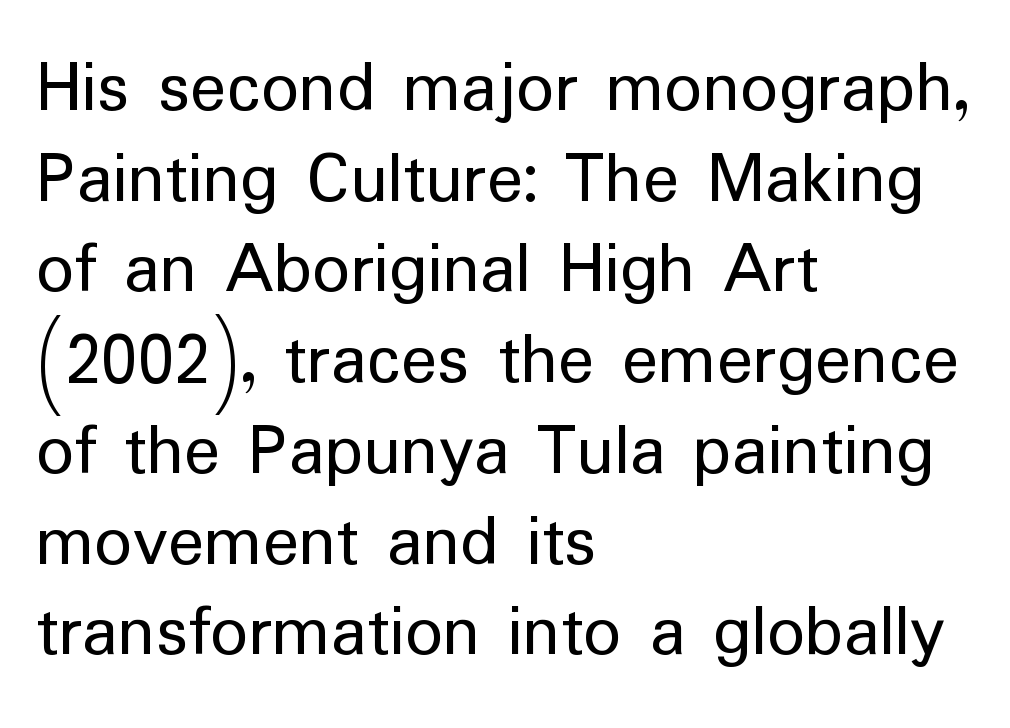
The typesetting does not lean heavy: it is not bold. The rendering uses natural spacing where letterforms have individual widths. Does the copy run flush right? No — it runs flush left. This is the regular roman posture of the typeface. Tracking value appears to be zero — textbook default spacing.
